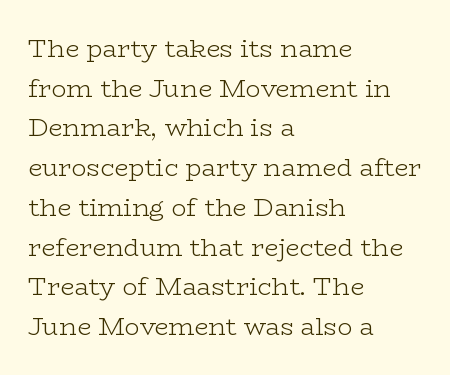
The image shows 25 px text type, upright; set left-aligned, normal line spacing (1.59x), normal letter spacing, not underlined.
